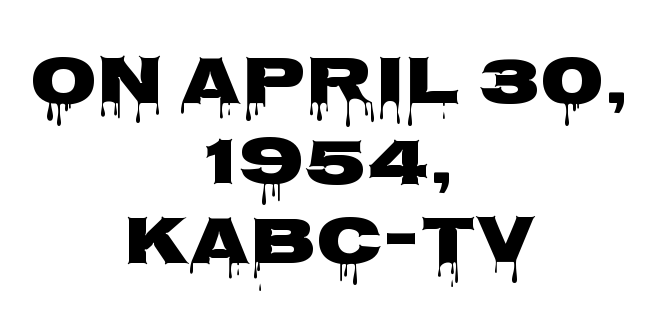
The image shows 69 px wide sans-serif type, upright; set centered, line spacing 1.16x, normal letter spacing, not underlined; low stroke contrast and a large x-height.
